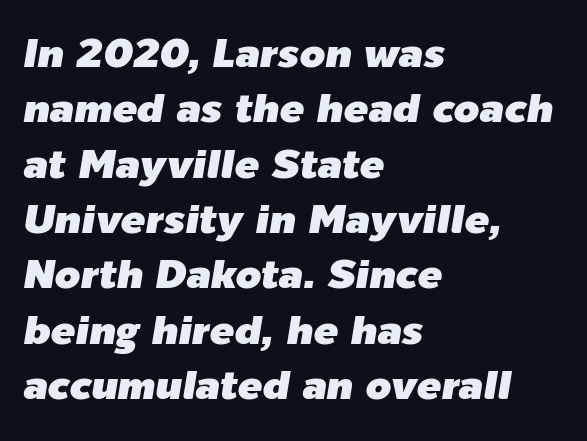
{"italic": "yes", "lean": "right", "slant_degrees": 9, "width": "normal", "stroke_contrast": "low", "x_height": "medium", "monospaced": "no", "underline": "no", "align": "left", "line_spacing": "normal", "line_spacing_ratio": 1.35, "letter_spacing": "normal", "letter_spacing_em": 0.0, "glyph_px": 41}
